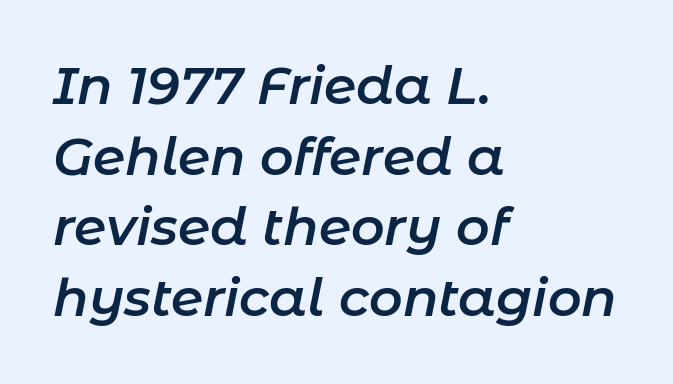
The paragraph shown leans on its left margin. A somewhat darkened texture: the type is semibold rather than bold. Looks like regular typesetting: each glyph gets only the width it needs. Words float on clear page, feet unadorned. Evenly set lines give the paragraph a standard silhouette. An italicized treatment has been applied to the whole sample.
